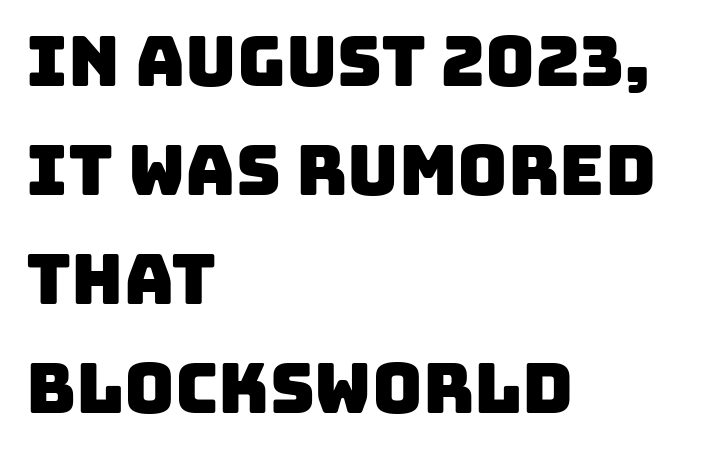
The image shows 69 px sans-serif type; set left-aligned, normal line spacing (1.58x), normal letter spacing, not underlined; low stroke contrast and a large x-height.
